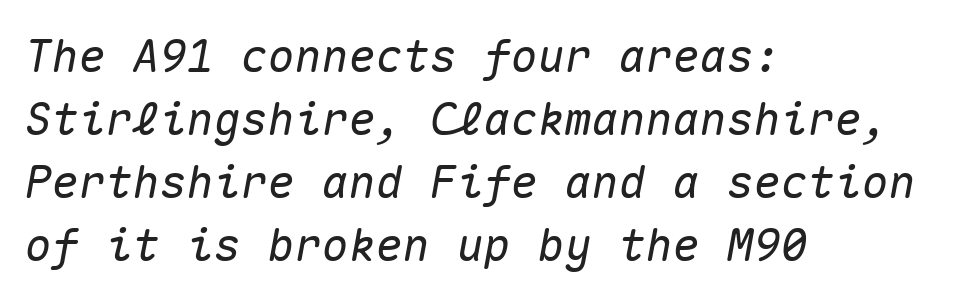
{"italic": "yes", "lean": "right", "slant_degrees": 10, "width": "normal", "stroke_contrast": "medium", "x_height": "medium", "monospaced": "yes", "underline": "no", "align": "left", "line_spacing": "normal", "line_spacing_ratio": 1.4, "letter_spacing": "normal", "letter_spacing_em": 0.0, "glyph_px": 45}
